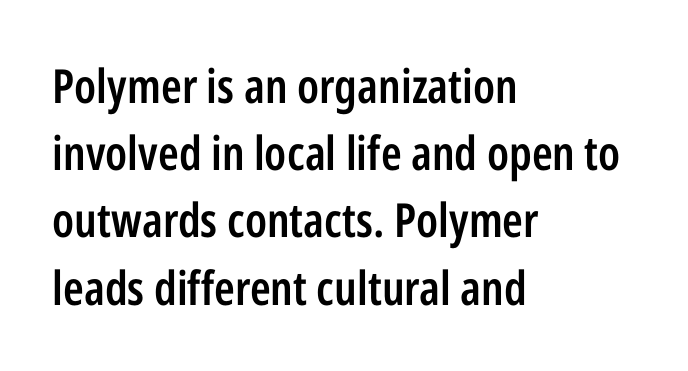
Regarding serifs, this sample does without them. Vertical strokes here are truly vertical. In terms of leading, this rendering sits right in the middle. Caption: semibold face, moderately heavy strokes.
